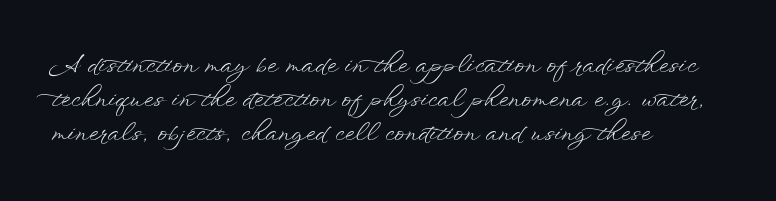
Q: Is the text bold? A: No.
Q: Is the text italic (slanted)? A: Yes.
Q: Is the text underlined? A: No.
Q: How is the paragraph aligned? A: Left-aligned.
Q: Is the spacing between letters normal or unusually wide? A: Normal.
Q: Is the spacing between lines tight, normal or loose? A: Normal.
